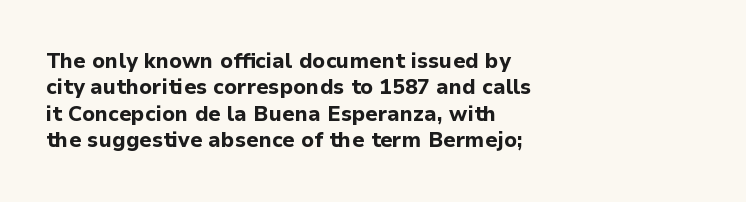
What weight is shown? A full bold with thick strokes. The lettering holds an erect, upright posture throughout. Plain, unruled lines of type. The rendering keeps characters at their native spacing. Leading: standard.
